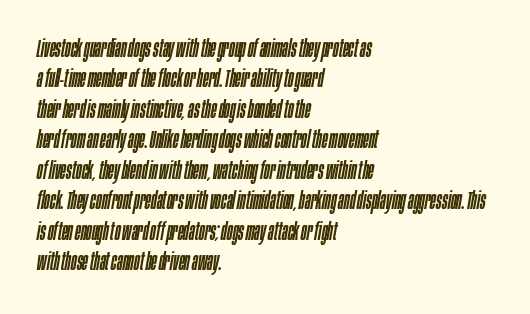
Q: Is the text italic (slanted)? A: Yes, it leans right by about 10 degrees.
Q: Is the text underlined? A: No.
Q: How is the paragraph aligned? A: Left-aligned.
Q: Is the spacing between letters normal or unusually wide? A: Normal.
Q: Is the spacing between lines tight, normal or loose? A: Normal.
